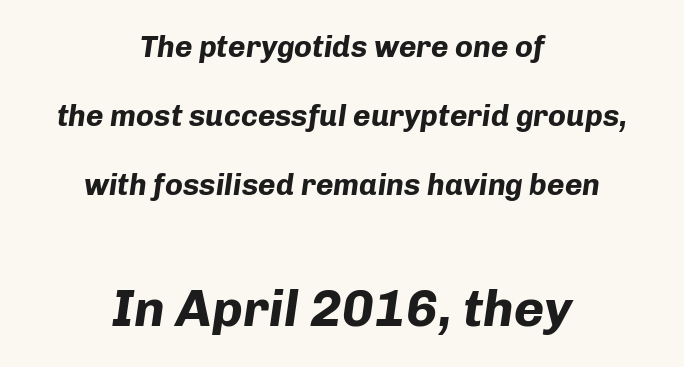
Q: Is the text bold? A: Yes.
Q: Is the text italic (slanted)? A: Yes, it leans right by about 8 degrees.
Q: Is the text underlined? A: No.
Q: How is the paragraph aligned? A: Centered.
Q: Is the spacing between letters normal or unusually wide? A: Normal.
Q: Is the spacing between lines tight, normal or loose? A: Loose.
Q: Which block of text is set in a larger size, the first (top) or the second (bottom)? A: The second (bottom) one.
Q: Width (condensed, normal, or wide)? A: Normal.
Q: Stroke contrast? A: Low.
Q: x-height? A: Medium.
Q: Monospaced? A: No.
